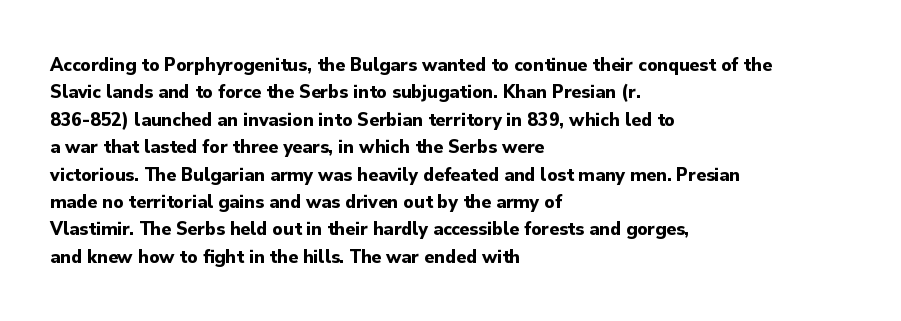
{"italic": "no", "bold": "yes", "underline": "no", "align": "left", "line_spacing": "normal", "line_spacing_ratio": 1.37, "letter_spacing": "normal", "letter_spacing_em": 0.0, "glyph_px": 20}
